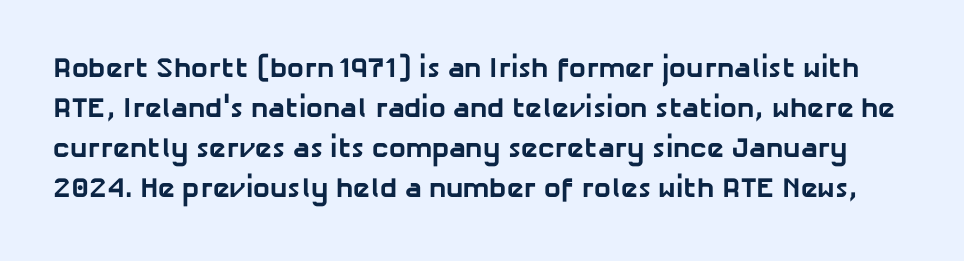
Q: Is the text bold? A: Yes.
Q: Is the typeface a serif or a sans-serif typeface? A: Sans-serif.
Q: Is the text underlined? A: No.
Q: Is the spacing between letters normal or unusually wide? A: Normal.
Q: Is the spacing between lines tight, normal or loose? A: Normal.
Q: Width (condensed, normal, or wide)? A: Normal.
Q: Stroke contrast? A: Low.
Q: x-height? A: Medium.
Q: Monospaced? A: No.
